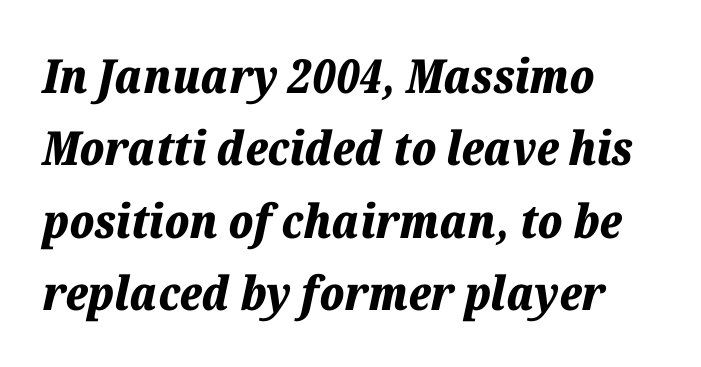
A typesetter would call this proportional, since set widths differ per character. Descenders are the only things crossing below the line. Its strokes are broad and dark, the hallmark of bold type. One-word summary of the alignment: left.
